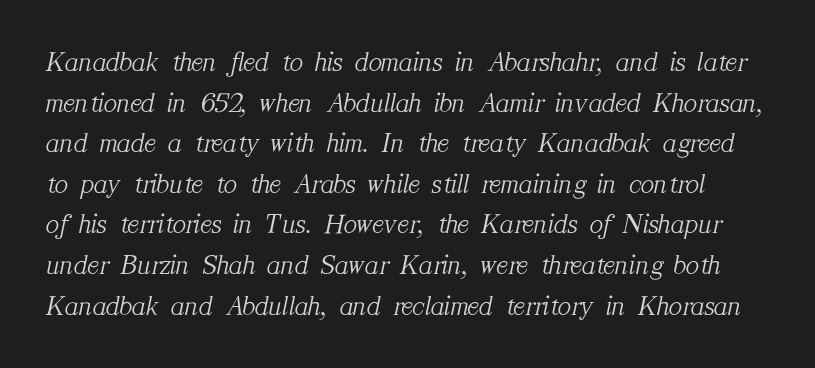
A typesetter would call this proportional, since set widths differ per character. The weight tops out at a normal text grade. Anything drawn beneath the words? Only blank space. In terms of leading, this rendering sits right in the middle. The specimen reads as italic at a glance.
